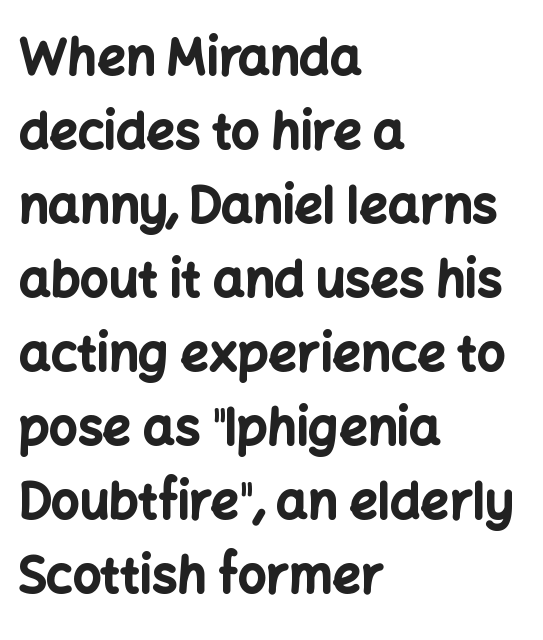
{"serif": "no", "italic": "no", "bold": "yes", "weight": "bold", "width": "normal", "stroke_contrast": "low", "x_height": "medium", "monospaced": "no", "underline": "no", "align": "left", "line_spacing": "normal", "line_spacing_ratio": 1.48, "letter_spacing": "normal", "letter_spacing_em": 0.0, "glyph_px": 50}
